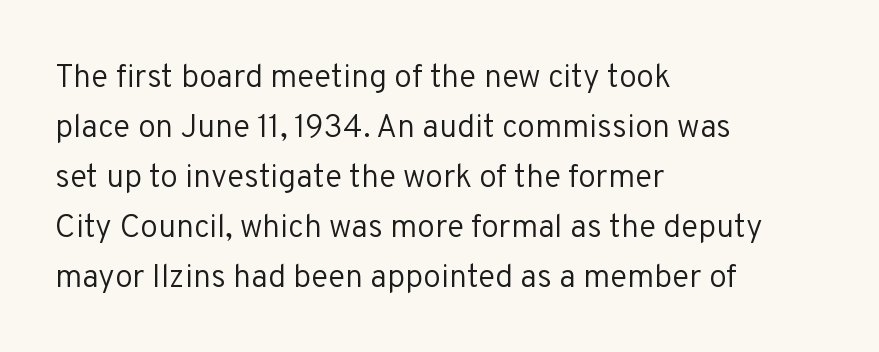
Spacing verdict: proportional, widths tailored to each character. Posture: upright roman. Each word holds together tightly as a unit, with standard inter-letter gaps. Decoration check: the copy has no underline. The typesetting does not lean heavy: it is not bold. The text was rendered using a sans face with plain stroke endings.
